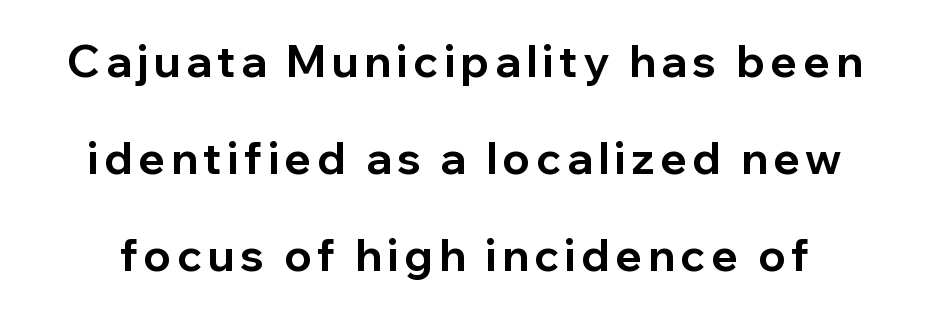
Q: Is the text bold? A: Yes.
Q: Is the text italic (slanted)? A: No, it is upright.
Q: Is the typeface a serif or a sans-serif typeface? A: Sans-serif.
Q: Is the text underlined? A: No.
Q: Is the spacing between lines tight, normal or loose? A: Loose.
Q: Width (condensed, normal, or wide)? A: Normal.
Q: Stroke contrast? A: Low.
Q: x-height? A: Medium.
Q: Monospaced? A: No.
